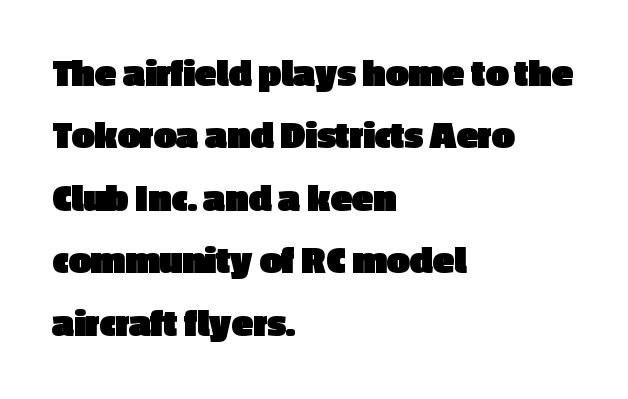
The image shows 40 px heavy sans-serif type, upright; set left-aligned, normal line spacing (1.56x), normal letter spacing, not underlined; a medium x-height.
